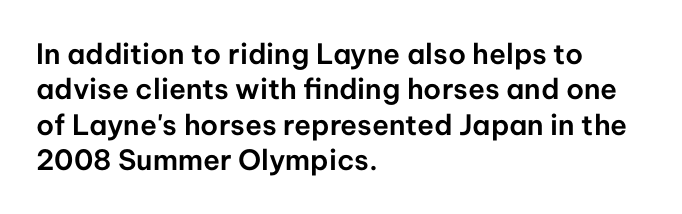
These lines are rendered in a variable-pitch font. Beneath every word, the page is bare. Vertically, the passage feels balanced, rows spaced as you'd expect. The characters display no serif detailing; their extremities are plain. The gaps between neighbouring characters are ordinary and unremarkable.
